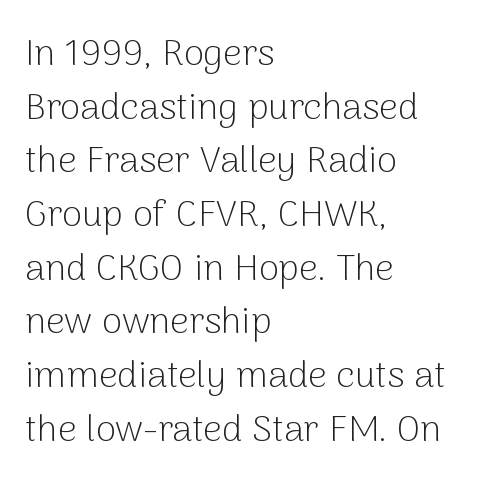
The image shows 37 px light sans-serif type, upright; set left-aligned, normal line spacing (1.45x), normal letter spacing, not underlined; low stroke contrast and a medium x-height.
